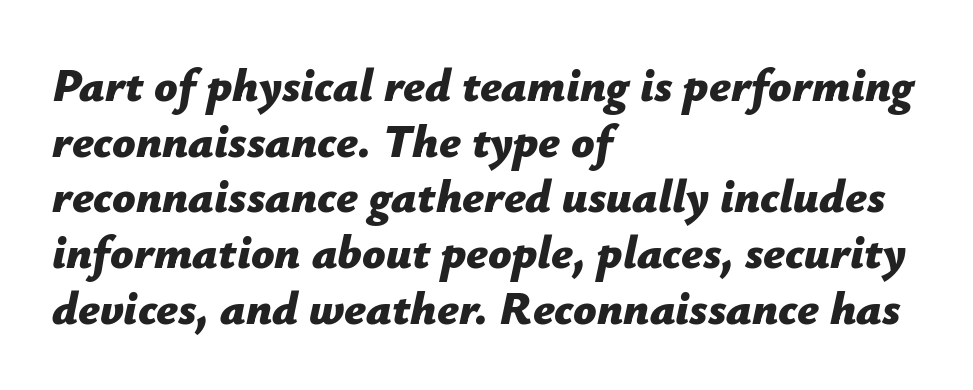
{"italic": "yes", "lean": "right", "slant_degrees": 12, "bold": "yes", "weight": "bold", "width": "normal", "stroke_contrast": "low", "x_height": "medium", "monospaced": "no", "underline": "no", "align": "left", "line_spacing_ratio": 1.21, "letter_spacing": "normal", "letter_spacing_em": 0.0, "glyph_px": 46}
